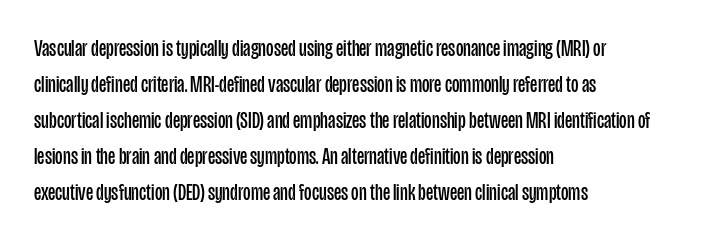
Q: Is the text bold? A: No.
Q: Is the text italic (slanted)? A: No, it is upright.
Q: Is the text underlined? A: No.
Q: How is the paragraph aligned? A: Left-aligned.
Q: Is the spacing between letters normal or unusually wide? A: Normal.
Q: Is the spacing between lines tight, normal or loose? A: Normal.
